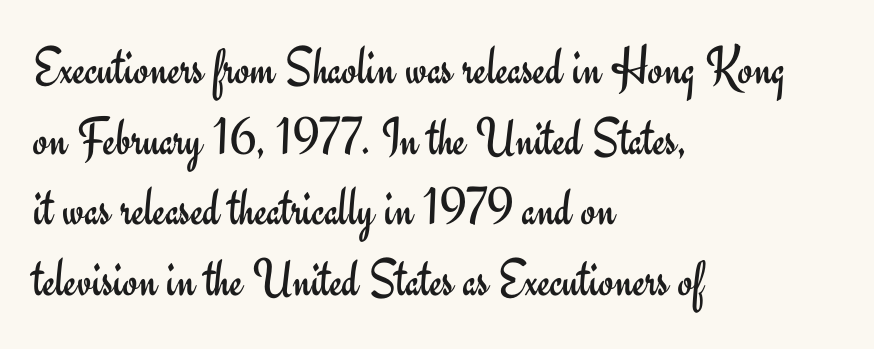
The designer went with a sans here, leaving each stem footless. Does the leading feel generous? No, just average. Compared with a centered layout, this one pins lines to the left instead. Character widths vary here, with narrow letters taking less room than wide ones. Unbolded letterforms with no extra heft. Anything drawn beneath the words? Only blank space.
